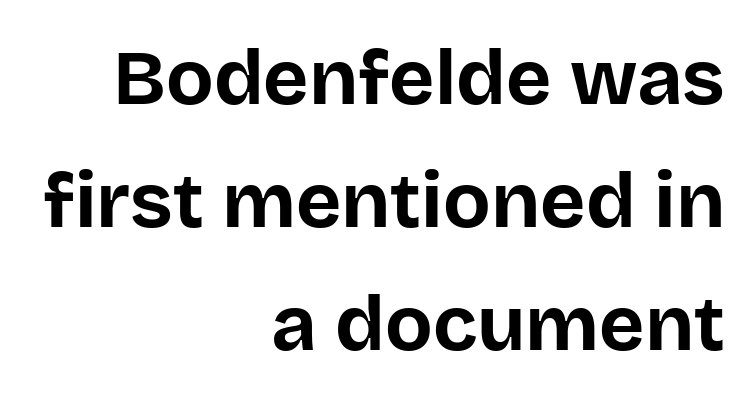
Q: Is the text bold? A: Yes.
Q: Is the text italic (slanted)? A: No, it is upright.
Q: Is the typeface a serif or a sans-serif typeface? A: Sans-serif.
Q: Is the text underlined? A: No.
Q: How is the paragraph aligned? A: Right-aligned.
Q: Is the spacing between letters normal or unusually wide? A: Normal.
Q: Is the spacing between lines tight, normal or loose? A: Normal.
Q: Width (condensed, normal, or wide)? A: Normal.
Q: Stroke contrast? A: Low.
Q: x-height? A: Large.
Q: Monospaced? A: No.
